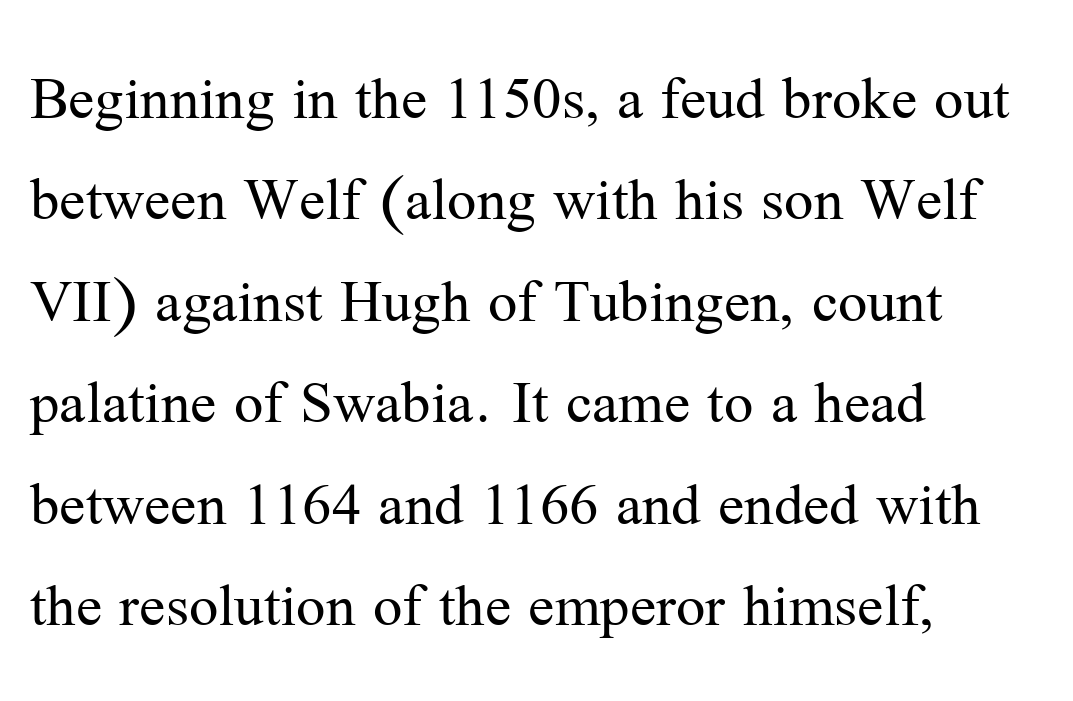
The image shows 65 px regular-weight serif type, upright; set left-aligned, normal line spacing (1.56x), normal letter spacing, not underlined; medium stroke contrast and a medium x-height.
